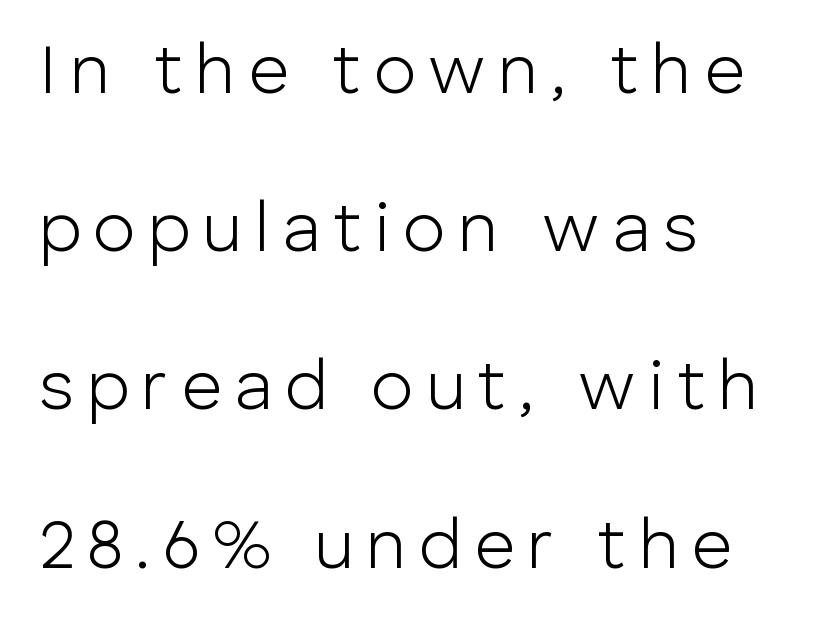
Notice how the stems are strictly vertical — no italics here. The rendering shows plain stroke endings on the letterforms — a sans-serif design. These glyphs show unthickened strokes, regular width or finer. Quick note: interline space is abundant. Character widths vary here, with narrow letters taking less room than wide ones. Leftover space on each line is placed entirely after the last word.
